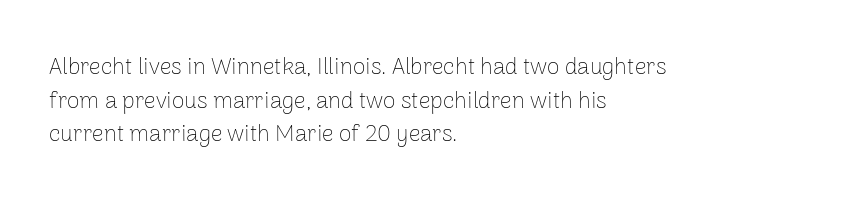
The image shows 23 px text type, upright; set left-aligned, normal line spacing (1.46x), normal letter spacing, not underlined.
